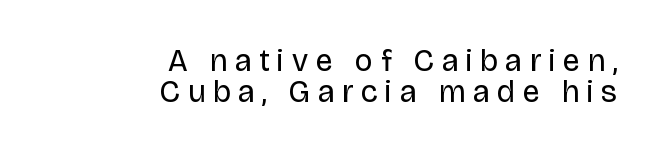
The image shows 31 px regular-weight sans-serif type, upright; set right-aligned, tight line spacing (1.01x), unusually wide letter spacing (+0.25 em), not underlined; low stroke contrast and a large x-height.
